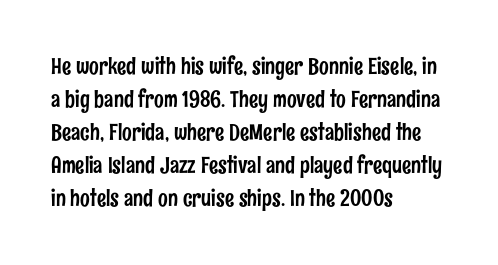
Q: Is the text italic (slanted)? A: No, it is upright.
Q: Is the text underlined? A: No.
Q: How is the paragraph aligned? A: Left-aligned.
Q: Is the spacing between letters normal or unusually wide? A: Normal.
Q: Is the spacing between lines tight, normal or loose? A: Normal.
